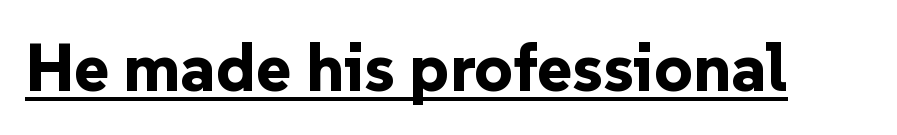
The image shows 67 px bold sans-serif type, upright; set normal letter spacing, underlined; low stroke contrast and a medium x-height.
